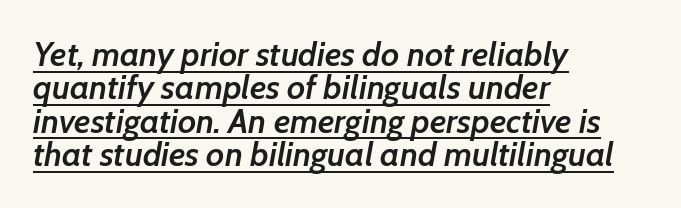
The image shows 34 px semibold type, italic (leaning right); set left-aligned, tight line spacing (0.98x), normal letter spacing, underlined; low stroke contrast and a medium x-height.
